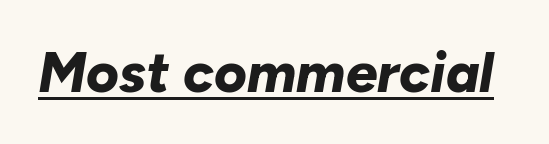
No extra tracking has been applied to these lines. How heavy is the stroke? Heavy — this is a bold. In designer terms, the underline attribute is active on this setting. It's the slanting kind of type.
